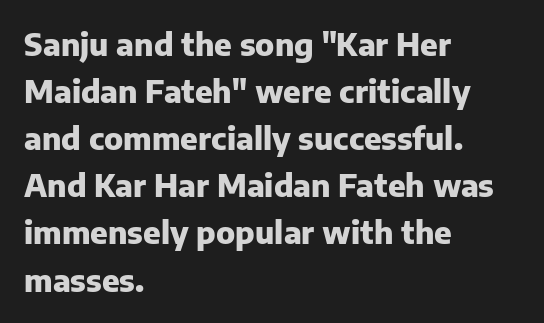
The image shows 31 px heavy sans-serif type, upright; set left-aligned, normal line spacing (1.52x), normal letter spacing, not underlined; low stroke contrast and a medium x-height.
